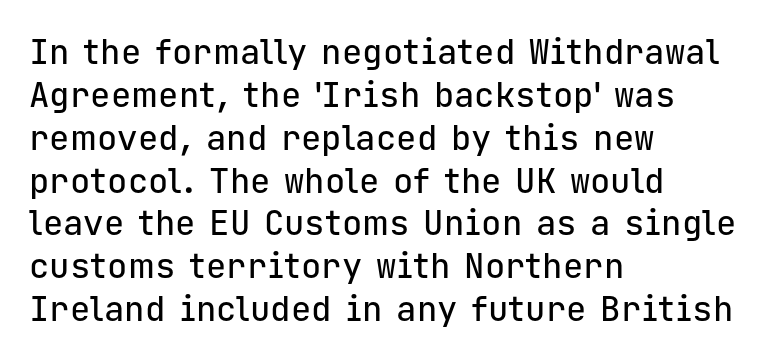
The image shows 34 px sans-serif type, upright, monospaced; set left-aligned, normal line spacing (1.26x), normal letter spacing, not underlined; low stroke contrast and a medium x-height.
